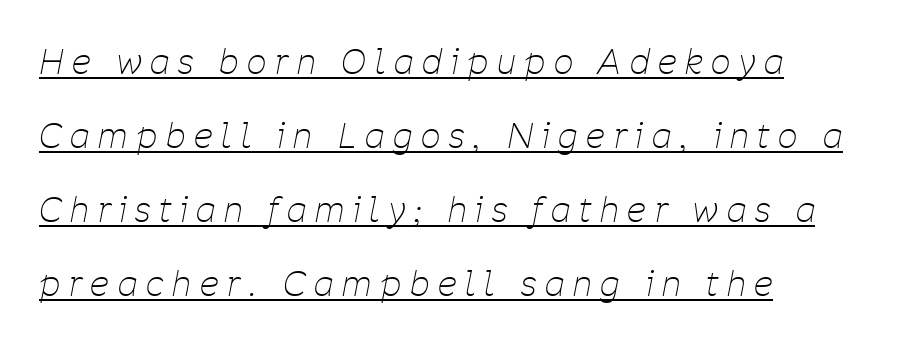
Q: Is the text bold? A: No.
Q: Is the text italic (slanted)? A: Yes, it leans right by about 11 degrees.
Q: Is the text underlined? A: Yes.
Q: How is the paragraph aligned? A: Left-aligned.
Q: Is the spacing between letters normal or unusually wide? A: Unusually wide.
Q: Is the spacing between lines tight, normal or loose? A: Loose.
Q: Width (condensed, normal, or wide)? A: Condensed.
Q: Stroke contrast? A: Low.
Q: x-height? A: Medium.
Q: Monospaced? A: No.
